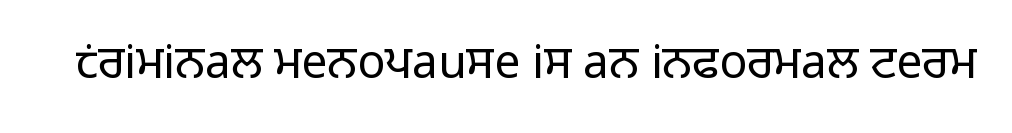
Q: Is the text bold? A: No.
Q: Is the text italic (slanted)? A: No, it is upright.
Q: Is the typeface a serif or a sans-serif typeface? A: Sans-serif.
Q: Is the text underlined? A: No.
Q: Is the spacing between letters normal or unusually wide? A: Normal.
Q: Width (condensed, normal, or wide)? A: Normal.
Q: Stroke contrast? A: Low.
Q: x-height? A: Medium.
Q: Monospaced? A: No.
